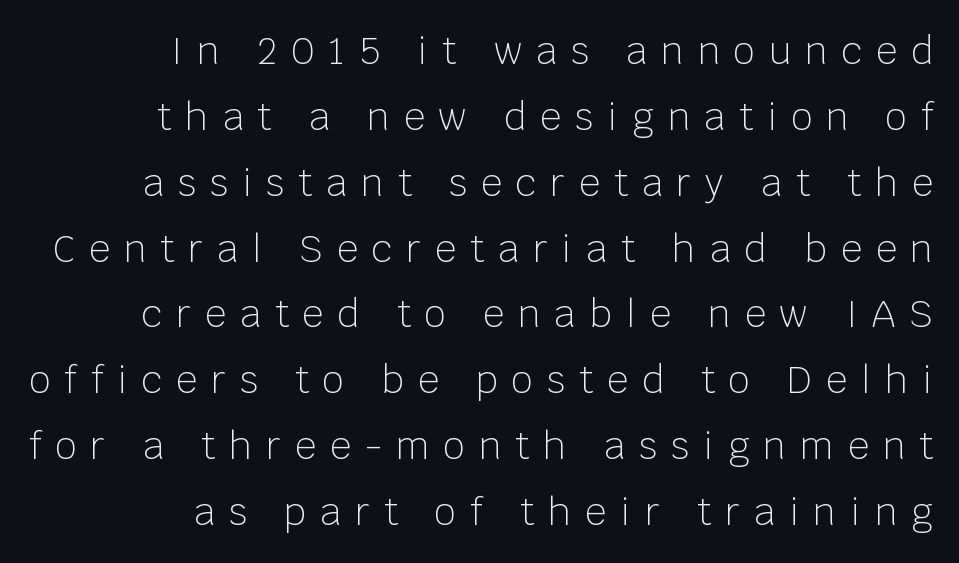
The image shows 37 px light sans-serif type, upright; set right-aligned, line spacing 1.78x, unusually wide letter spacing (+0.38 em), not underlined; low stroke contrast and a large x-height.
